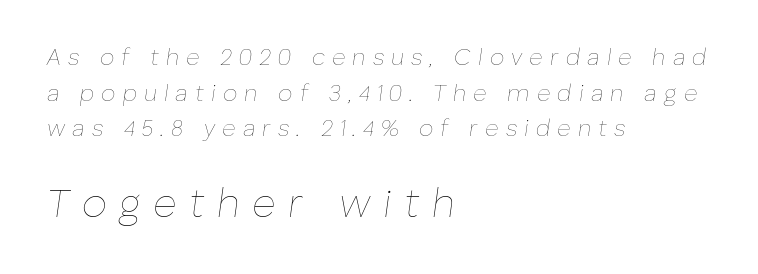
{"italic": "yes", "lean": "right", "slant_degrees": 8, "bold": "no", "weight": "thin", "width": "normal", "stroke_contrast": "low", "x_height": "medium", "monospaced": "no", "underline": "no", "align": "left", "line_spacing": "normal", "line_spacing_ratio": 1.55, "letter_spacing": "wide", "letter_spacing_em": 0.31, "larger_block": "second", "size_ratio": 1.74, "glyph_px": 40}
